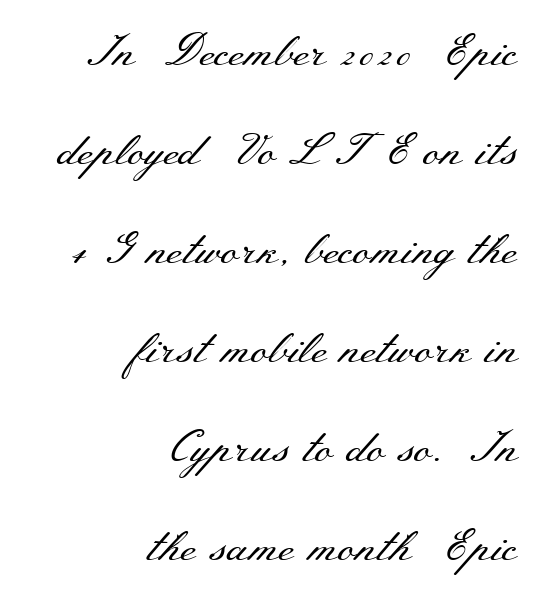
Q: Is the text bold? A: No.
Q: Is the text italic (slanted)? A: Yes.
Q: Is the typeface a serif or a sans-serif typeface? A: Serif.
Q: Is the text underlined? A: No.
Q: How is the paragraph aligned? A: Right-aligned.
Q: Is the spacing between letters normal or unusually wide? A: Normal.
Q: Is the spacing between lines tight, normal or loose? A: Loose.
Q: Width (condensed, normal, or wide)? A: Wide.
Q: Stroke contrast? A: Medium.
Q: x-height? A: Small.
Q: Monospaced? A: No.
